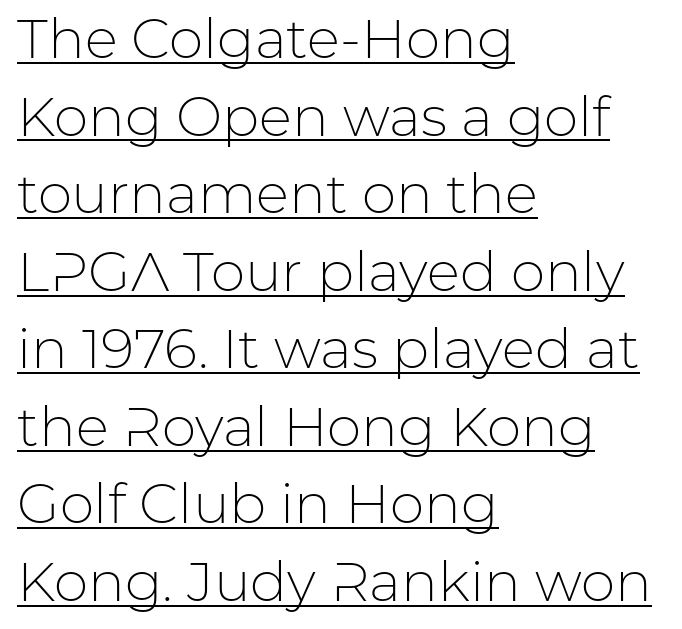
The image shows 55 px light sans-serif type, upright; set left-aligned, normal line spacing (1.41x), normal letter spacing, underlined; low stroke contrast and a medium x-height.
